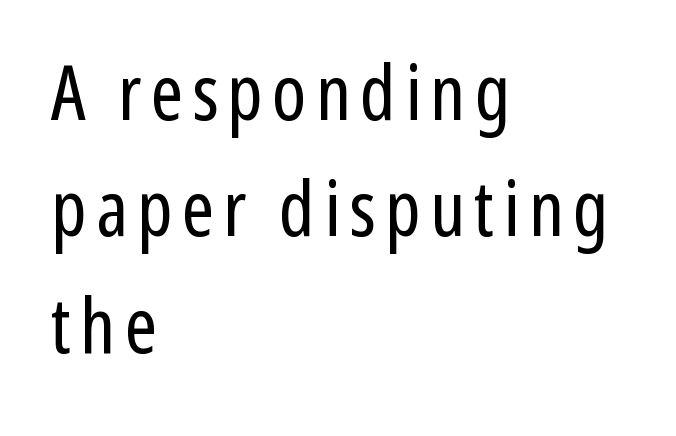
A typesetter would call this proportional, since set widths differ per character. Italic: no, the glyphs are upright roman. One-word summary of the alignment: left. Leading matches the norm, producing a regular column. Vertical stems look standard width or narrower in stroke. The text was rendered using a sans face with plain stroke endings.
